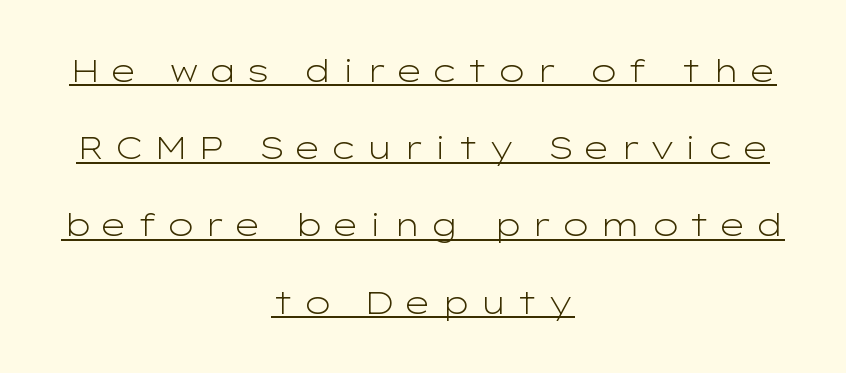
{"serif": "no", "italic": "no", "bold": "no", "weight": "light", "width": "wide", "stroke_contrast": "low", "x_height": "medium", "monospaced": "no", "underline": "yes", "align": "center", "line_spacing": "loose", "line_spacing_ratio": 2.49, "letter_spacing": "wide", "letter_spacing_em": 0.27, "glyph_px": 31}
